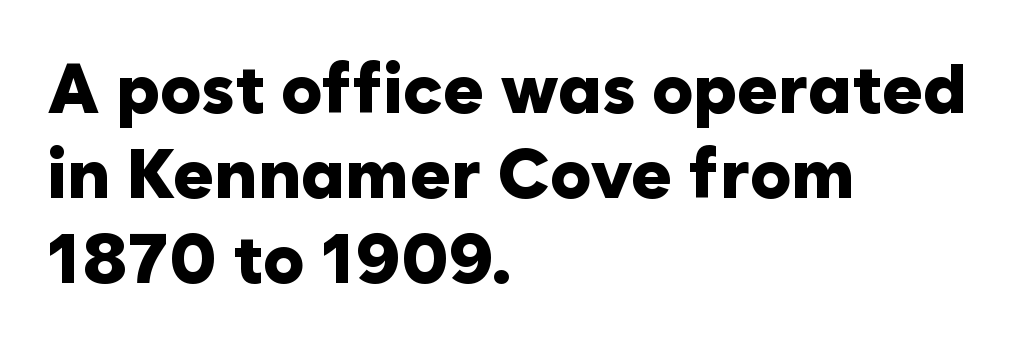
Does the weight exceed regular? Yes, all the way to bold. These lines are composed in type without serifs. Ordinary non-slanted type is in use. The letters advance in unequal steps, a hallmark of proportional type.
